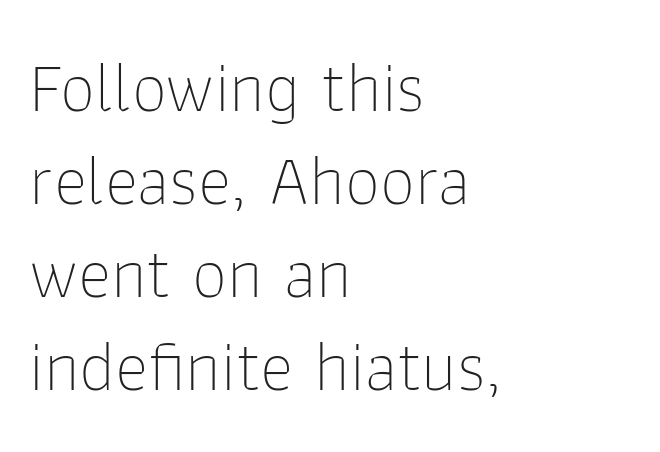
The image shows 71 px thin sans-serif type, upright; set left-aligned, normal line spacing (1.31x), normal letter spacing, not underlined; low stroke contrast and a medium x-height.
